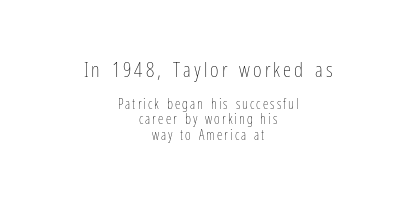
The image shows 21 px text type, upright; set centered, tight line spacing (1.1x), not underlined; the first (top) block is 1.5x larger.
